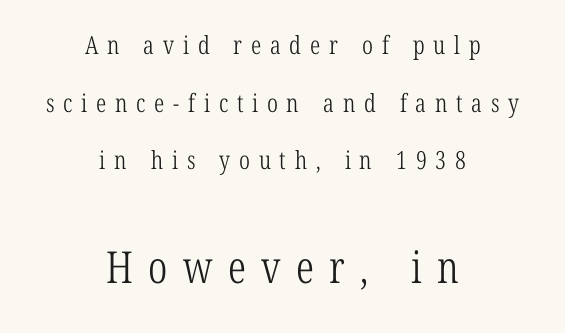
Q: Is the text bold? A: No.
Q: Is the text italic (slanted)? A: No, it is upright.
Q: Is the typeface a serif or a sans-serif typeface? A: Serif.
Q: Is the text underlined? A: No.
Q: How is the paragraph aligned? A: Centered.
Q: Is the spacing between letters normal or unusually wide? A: Unusually wide.
Q: Is the spacing between lines tight, normal or loose? A: Loose.
Q: Which block of text is set in a larger size, the first (top) or the second (bottom)? A: The second (bottom) one.
Q: Width (condensed, normal, or wide)? A: Condensed.
Q: Stroke contrast? A: Low.
Q: x-height? A: Medium.
Q: Monospaced? A: No.
